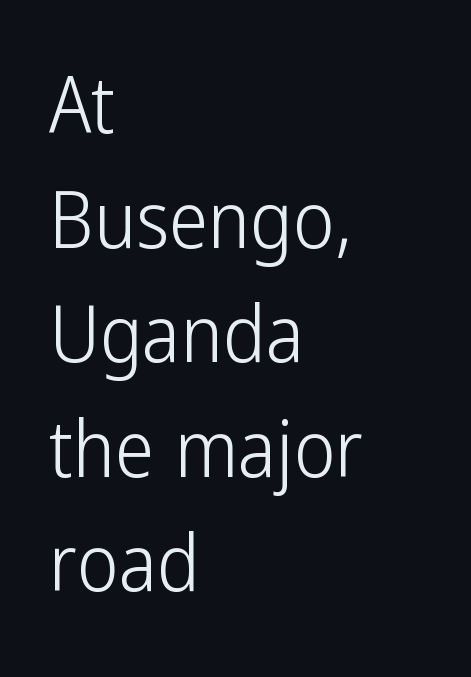
{"serif": "no", "italic": "no", "bold": "no", "weight": "light", "width": "condensed", "stroke_contrast": "low", "x_height": "medium", "monospaced": "no", "underline": "no", "align": "left", "line_spacing": "normal", "line_spacing_ratio": 1.45, "letter_spacing": "normal", "letter_spacing_em": 0.0, "glyph_px": 79}
